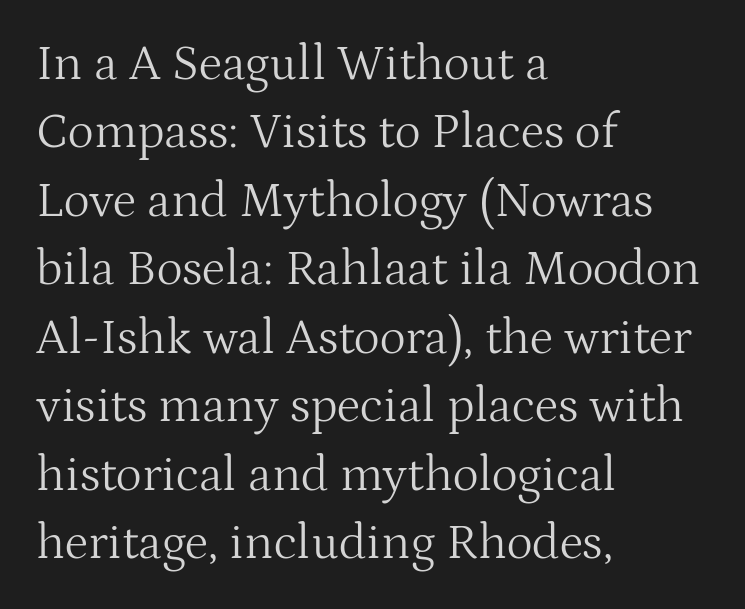
Q: Is the text bold? A: No.
Q: Is the text italic (slanted)? A: No, it is upright.
Q: Is the typeface a serif or a sans-serif typeface? A: Serif.
Q: Is the text underlined? A: No.
Q: How is the paragraph aligned? A: Left-aligned.
Q: Is the spacing between letters normal or unusually wide? A: Normal.
Q: Is the spacing between lines tight, normal or loose? A: Normal.
Q: Width (condensed, normal, or wide)? A: Normal.
Q: Stroke contrast? A: Medium.
Q: x-height? A: Medium.
Q: Monospaced? A: No.
